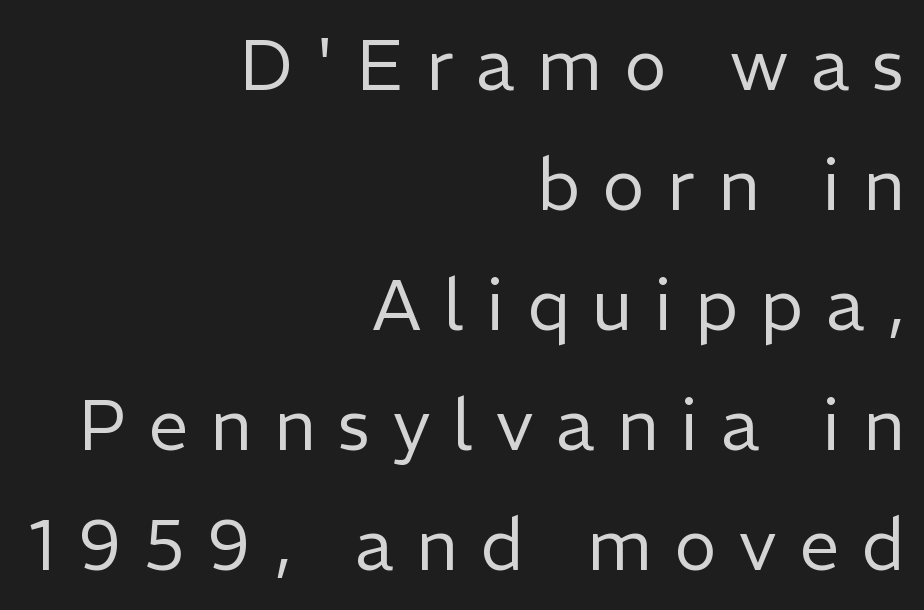
Q: Is the text bold? A: No.
Q: Is the text italic (slanted)? A: No, it is upright.
Q: Is the typeface a serif or a sans-serif typeface? A: Sans-serif.
Q: Is the text underlined? A: No.
Q: How is the paragraph aligned? A: Right-aligned.
Q: Is the spacing between letters normal or unusually wide? A: Unusually wide.
Q: Is the spacing between lines tight, normal or loose? A: Normal.
Q: Width (condensed, normal, or wide)? A: Normal.
Q: Stroke contrast? A: Low.
Q: x-height? A: Medium.
Q: Monospaced? A: No.
